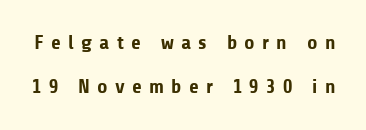
Words appear elongated and porous because spacing is wide. You can tell it's not italic because the verticals are truly vertical. Line spacing here is loose. Thick stems and heavy bowls — unmistakably bold. The glyphs are unaccompanied by any horizontal stroke below them.
